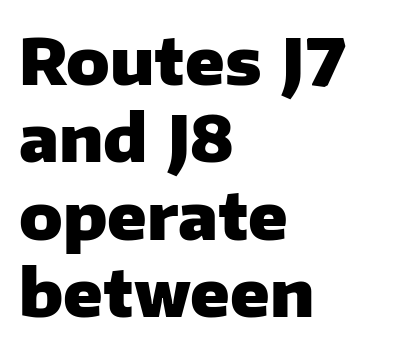
{"serif": "no", "italic": "no", "bold": "yes", "weight": "heavy", "width": "normal", "stroke_contrast": "low", "x_height": "medium", "monospaced": "no", "underline": "no", "align": "left", "line_spacing_ratio": 1.21, "letter_spacing": "normal", "letter_spacing_em": 0.0, "glyph_px": 64}
